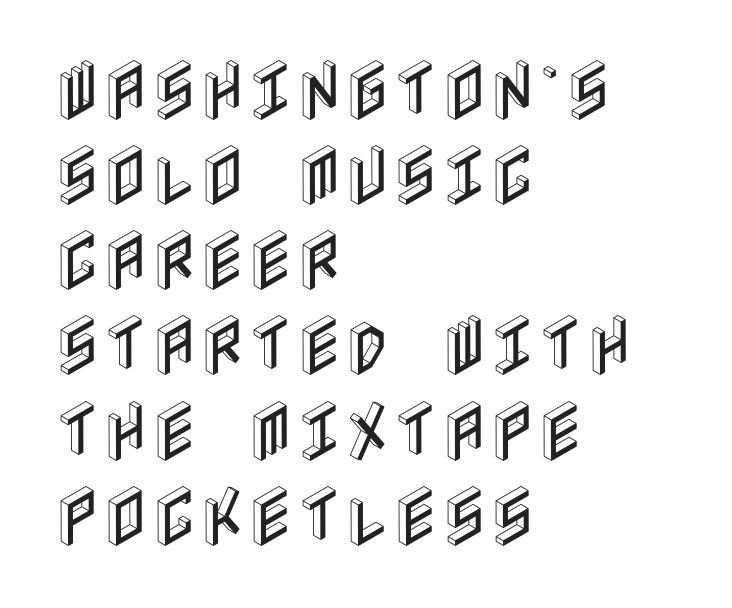
If you measured baseline to baseline, you'd find a middling distance. The specimen reads as upright at a glance. Underline: absent. Leftover space on each line is placed entirely after the last word.
